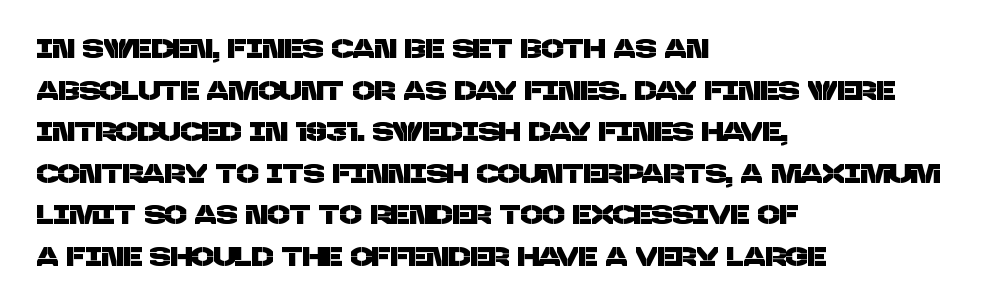
This rendering uses left alignment, leaving the right contour irregular. Summary of vertical rhythm: regular, with standard interline spacing. Quick note: underline off. Letter spacing: default.
